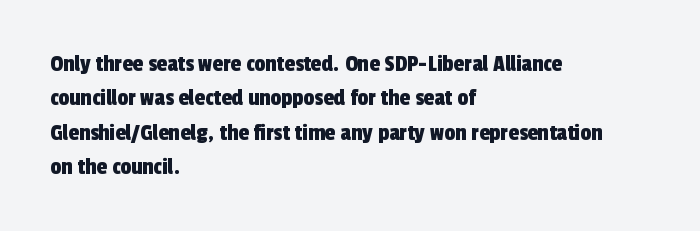
Every row of glyphs begins at an identical x-position on the left. The face used here is rendered with its standard letterfit. Leading matches the norm, producing a regular column. Plain, unruled lines of type.
